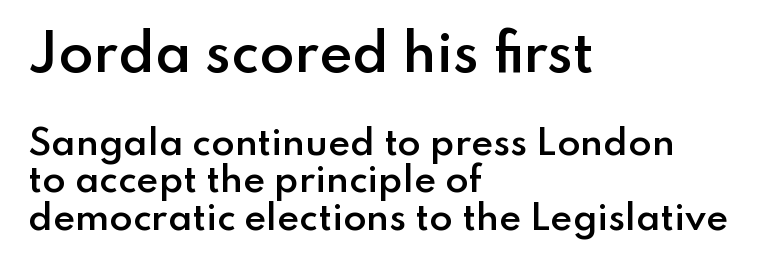
Q: Is the text bold? A: Semi-bold.
Q: Is the text italic (slanted)? A: No, it is upright.
Q: Is the typeface a serif or a sans-serif typeface? A: Sans-serif.
Q: Is the text underlined? A: No.
Q: How is the paragraph aligned? A: Left-aligned.
Q: Is the spacing between letters normal or unusually wide? A: Normal.
Q: Is the spacing between lines tight, normal or loose? A: Tight.
Q: Which block of text is set in a larger size, the first (top) or the second (bottom)? A: The first (top) one.
Q: Width (condensed, normal, or wide)? A: Normal.
Q: Stroke contrast? A: Low.
Q: x-height? A: Small.
Q: Monospaced? A: No.
